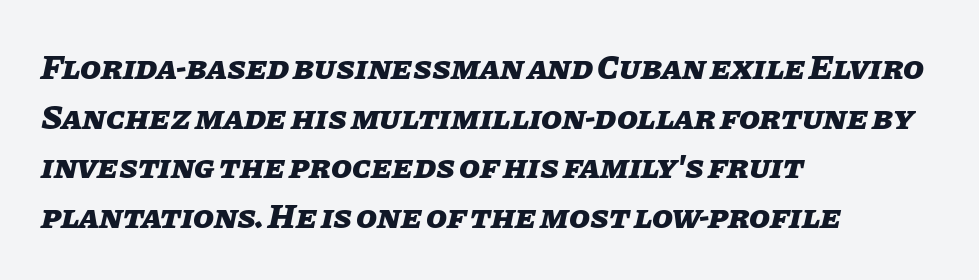
In terms of letterspacing, this is plain default setting. A student would call this left alignment; a typographer would say flush left, rag right. Reading down the column, the eye jumps a familiar distance to each next line. It's the slanting kind of type. Proportional: the letters do not fall into vertical columns.
